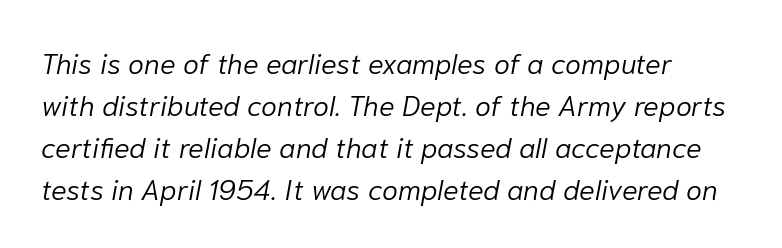
{"italic": "yes", "lean": "right", "slant_degrees": 10, "bold": "no", "weight": "light", "width": "normal", "stroke_contrast": "low", "x_height": "medium", "monospaced": "no", "underline": "no", "line_spacing": "normal", "line_spacing_ratio": 1.45, "letter_spacing": "normal", "letter_spacing_em": 0.0, "glyph_px": 29}
